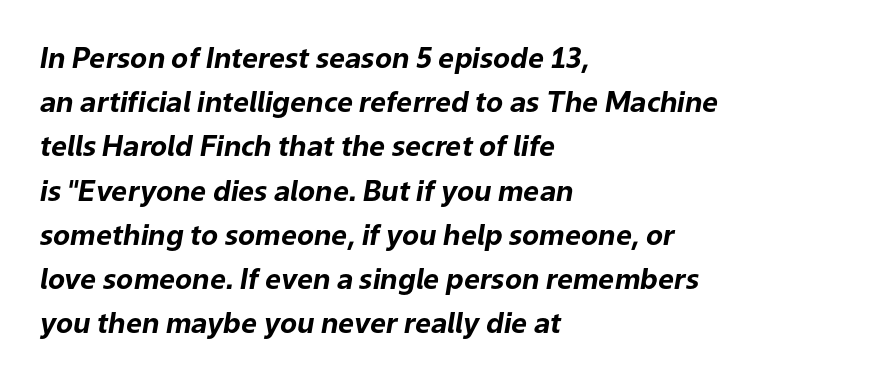
This rendering features lettering with no underline. The face used here has a pronounced slope to its letters. Each line starts at the same left margin while the right side varies. A typesetter would call this proportional, since set widths differ per character.
